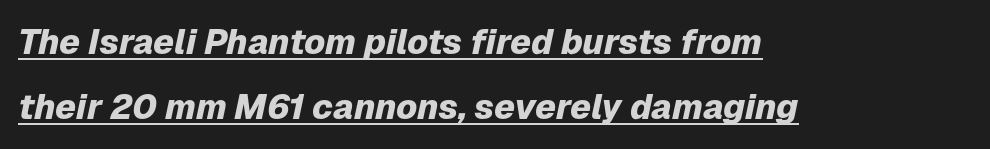
Q: Is the text bold? A: Yes.
Q: Is the text italic (slanted)? A: Yes, it leans right by about 12 degrees.
Q: Is the text underlined? A: Yes.
Q: How is the paragraph aligned? A: Left-aligned.
Q: Is the spacing between letters normal or unusually wide? A: Normal.
Q: Width (condensed, normal, or wide)? A: Normal.
Q: Stroke contrast? A: Low.
Q: x-height? A: Medium.
Q: Monospaced? A: No.
